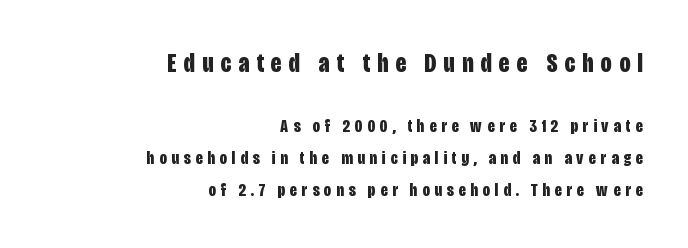
Look at the stroke-to-counter ratio: heavy, a bold. The letters are spread apart with noticeably loose tracking. Top chunk: large. Bottom chunk: small. Horizontally, the lines are justified to the trailing edge only.
